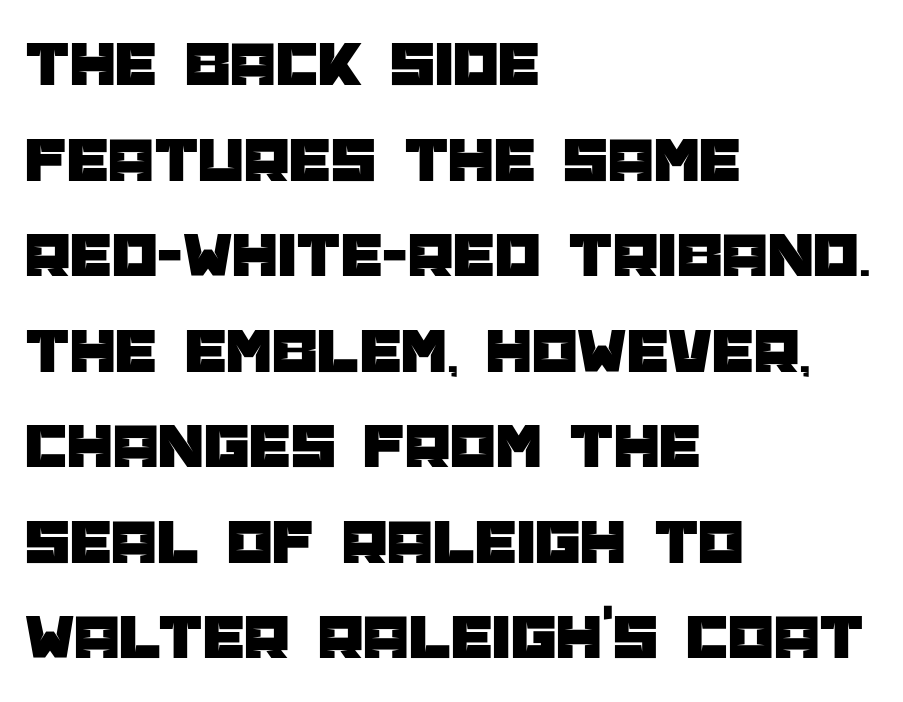
Do the letters lean? They stand straight. Descenders are the only things crossing below the line. Left-aligned paragraph, ragged on the right. Short note: letters normally spaced.
